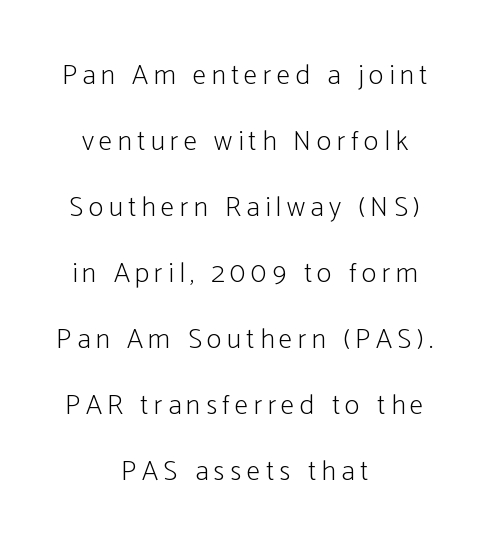
The image shows 28 px light, condensed sans-serif type, upright; set centered, loose line spacing (2.36x), not underlined; low stroke contrast and a medium x-height.
